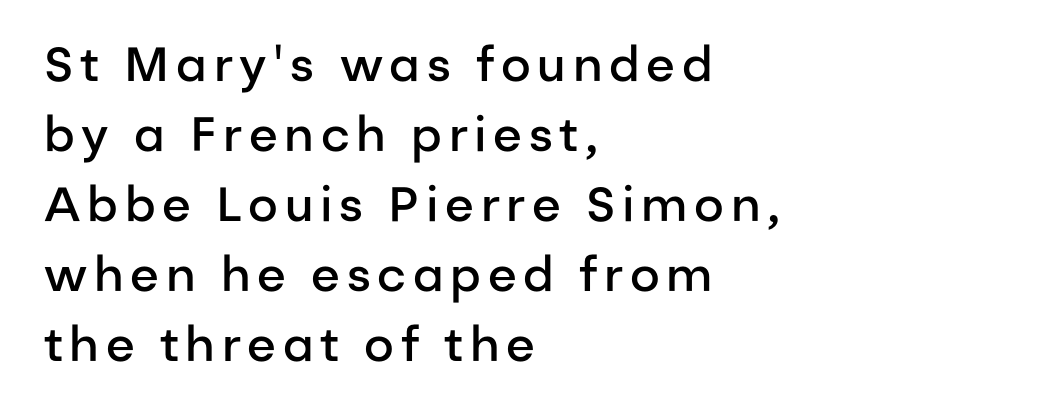
Q: Is the text bold? A: Semi-bold.
Q: Is the text italic (slanted)? A: No, it is upright.
Q: Is the typeface a serif or a sans-serif typeface? A: Sans-serif.
Q: Is the text underlined? A: No.
Q: How is the paragraph aligned? A: Left-aligned.
Q: Is the spacing between lines tight, normal or loose? A: Normal.
Q: Width (condensed, normal, or wide)? A: Normal.
Q: Stroke contrast? A: Low.
Q: x-height? A: Medium.
Q: Monospaced? A: No.
